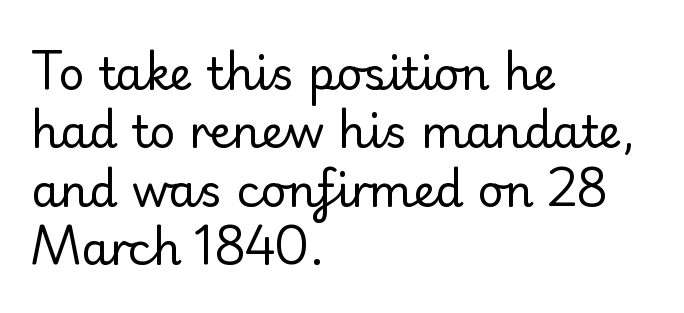
{"serif": "no", "italic": "no", "bold": "no", "weight": "regular", "width": "normal", "stroke_contrast": "low", "x_height": "small", "monospaced": "no", "underline": "no", "align": "left", "line_spacing": "normal", "line_spacing_ratio": 1.3, "letter_spacing": "normal", "letter_spacing_em": 0.0, "glyph_px": 45}
